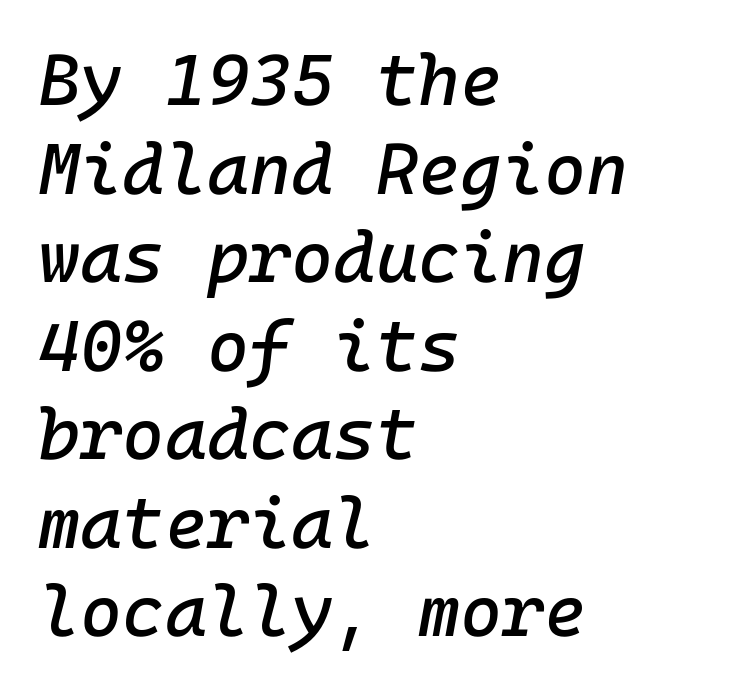
{"italic": "yes", "lean": "right", "slant_degrees": 10, "width": "normal", "stroke_contrast": "low", "x_height": "medium", "underline": "no", "align": "left", "line_spacing_ratio": 1.23, "letter_spacing": "normal", "letter_spacing_em": 0.0, "glyph_px": 72}
